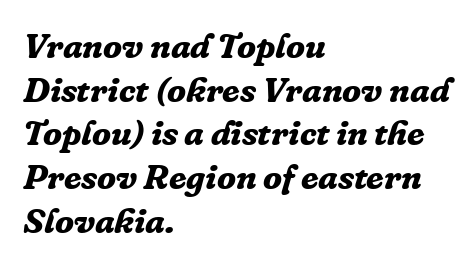
{"serif": "yes", "italic": "yes", "lean": "right", "slant_degrees": 16, "bold": "yes", "weight": "bold", "width": "normal", "stroke_contrast": "low", "x_height": "medium", "monospaced": "no", "underline": "no", "align": "left", "line_spacing": "normal", "line_spacing_ratio": 1.25, "letter_spacing": "normal", "letter_spacing_em": 0.0, "glyph_px": 35}
